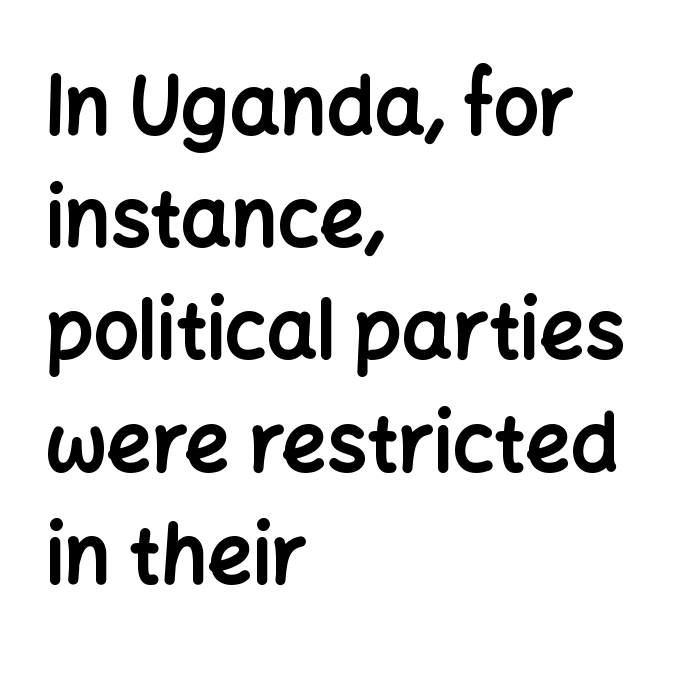
The image shows 79 px bold sans-serif type, upright; set left-aligned, normal line spacing (1.42x), normal letter spacing, not underlined; low stroke contrast and a medium x-height.
